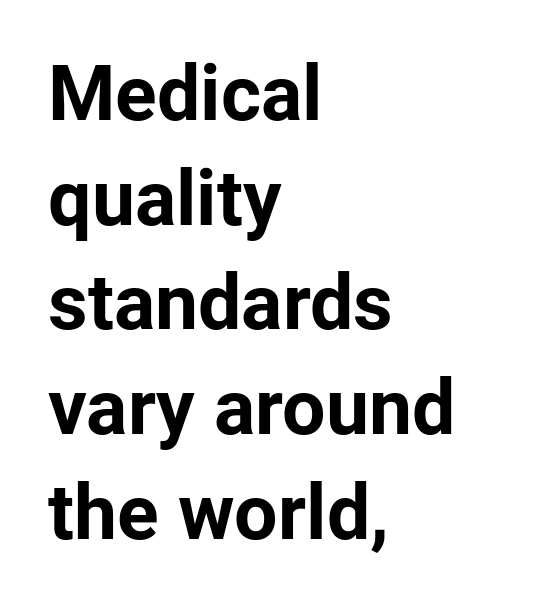
The image shows 77 px bold sans-serif type, upright; set left-aligned, normal line spacing (1.36x), normal letter spacing, not underlined; low stroke contrast and a medium x-height.
